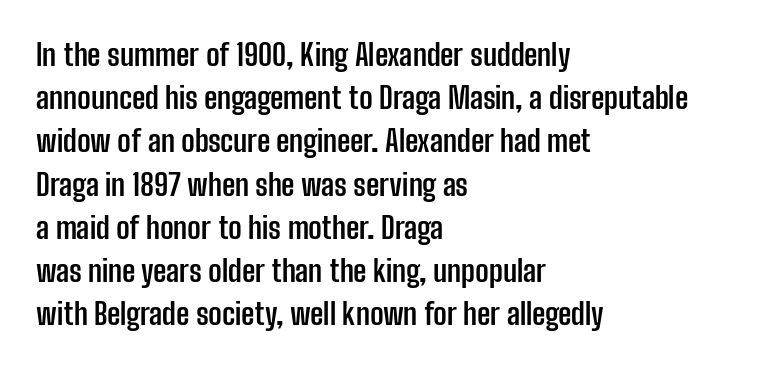
Q: Is the text bold? A: Yes.
Q: Is the text italic (slanted)? A: No, it is upright.
Q: Is the typeface a serif or a sans-serif typeface? A: Sans-serif.
Q: Is the text underlined? A: No.
Q: How is the paragraph aligned? A: Left-aligned.
Q: Is the spacing between letters normal or unusually wide? A: Normal.
Q: Is the spacing between lines tight, normal or loose? A: Normal.
Q: Width (condensed, normal, or wide)? A: Condensed.
Q: Stroke contrast? A: Low.
Q: x-height? A: Medium.
Q: Monospaced? A: No.
